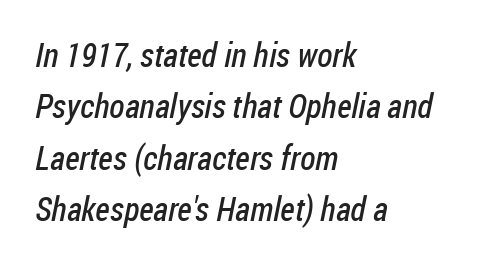
Letter spacing: default. Underline: absent. Spacing verdict: proportional, widths tailored to each character. Casual observation: everything's shoved over to the left.
